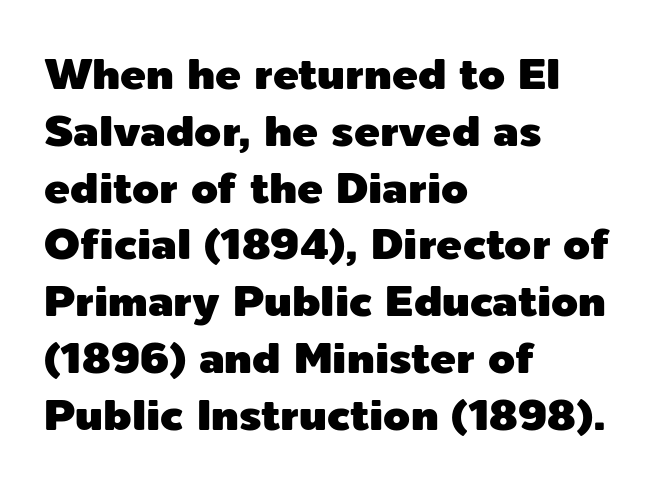
Q: Is the text italic (slanted)? A: No, it is upright.
Q: Is the typeface a serif or a sans-serif typeface? A: Sans-serif.
Q: Is the text underlined? A: No.
Q: How is the paragraph aligned? A: Left-aligned.
Q: Is the spacing between letters normal or unusually wide? A: Normal.
Q: Is the spacing between lines tight, normal or loose? A: Normal.
Q: Width (condensed, normal, or wide)? A: Normal.
Q: x-height? A: Medium.
Q: Monospaced? A: No.
